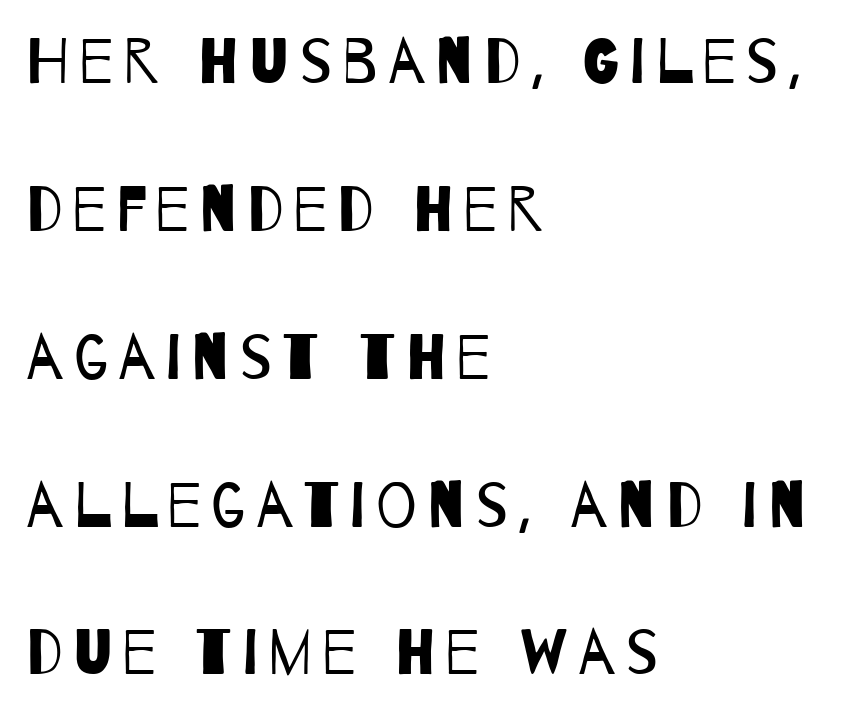
Q: Is the text bold? A: No.
Q: Is the typeface a serif or a sans-serif typeface? A: Sans-serif.
Q: Is the text underlined? A: No.
Q: How is the paragraph aligned? A: Left-aligned.
Q: Is the spacing between lines tight, normal or loose? A: Loose.
Q: Width (condensed, normal, or wide)? A: Condensed.
Q: Stroke contrast? A: Low.
Q: x-height? A: Large.
Q: Monospaced? A: No.
